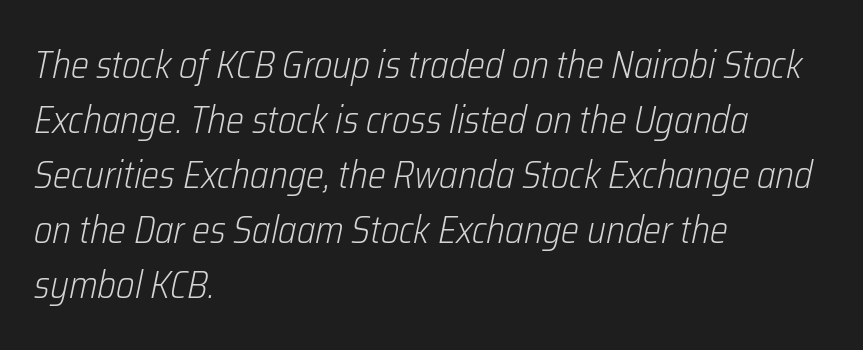
{"italic": "yes", "lean": "right", "slant_degrees": 12, "bold": "no", "weight": "light", "width": "condensed", "stroke_contrast": "low", "x_height": "medium", "monospaced": "no", "underline": "no", "align": "left", "line_spacing": "normal", "line_spacing_ratio": 1.45, "letter_spacing": "normal", "letter_spacing_em": 0.0, "glyph_px": 38}
